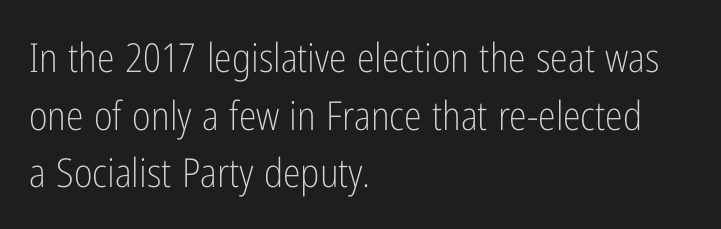
Short and long lines alike share a common starting point at left. One glance says typical: line gaps are just what's usual. Glance below the letters and you will spot only blank space. Posture: vertical. Varying glyph widths throughout — classic text-font behaviour.
